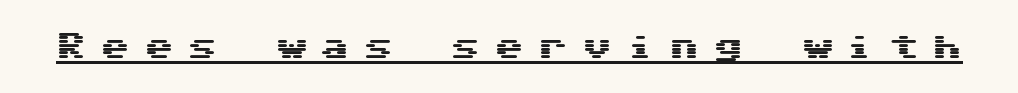
{"serif": "no", "italic": "no", "width": "wide", "stroke_contrast": "medium", "x_height": "medium", "monospaced": "yes", "underline": "yes", "letter_spacing": "wide", "letter_spacing_em": 0.46, "glyph_px": 30}
